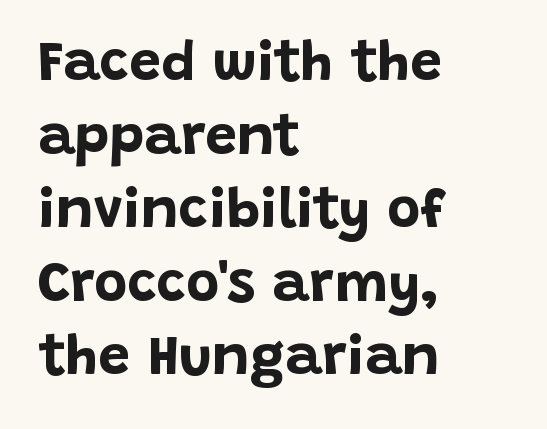
Q: Is the text bold? A: Yes.
Q: Is the text italic (slanted)? A: No, it is upright.
Q: Is the typeface a serif or a sans-serif typeface? A: Sans-serif.
Q: Is the text underlined? A: No.
Q: How is the paragraph aligned? A: Left-aligned.
Q: Is the spacing between letters normal or unusually wide? A: Normal.
Q: Is the spacing between lines tight, normal or loose? A: Normal.
Q: Width (condensed, normal, or wide)? A: Normal.
Q: Stroke contrast? A: Low.
Q: x-height? A: Large.
Q: Monospaced? A: No.
